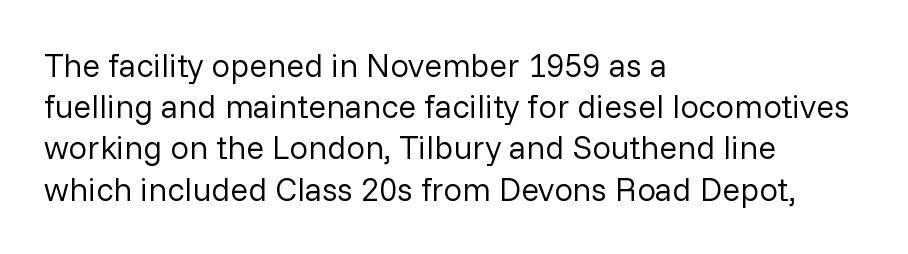
{"serif": "no", "italic": "no", "bold": "no", "weight": "regular", "width": "normal", "stroke_contrast": "low", "x_height": "medium", "monospaced": "no", "underline": "no", "align": "left", "line_spacing": "normal", "line_spacing_ratio": 1.25, "letter_spacing": "normal", "letter_spacing_em": 0.0, "glyph_px": 33}
